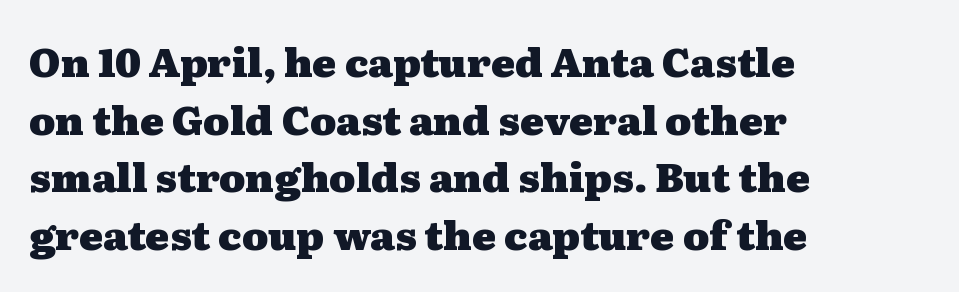
The image shows 40 px heavy, wide serif type, upright; set left-aligned, normal line spacing (1.44x), normal letter spacing, not underlined; medium stroke contrast and a medium x-height.
